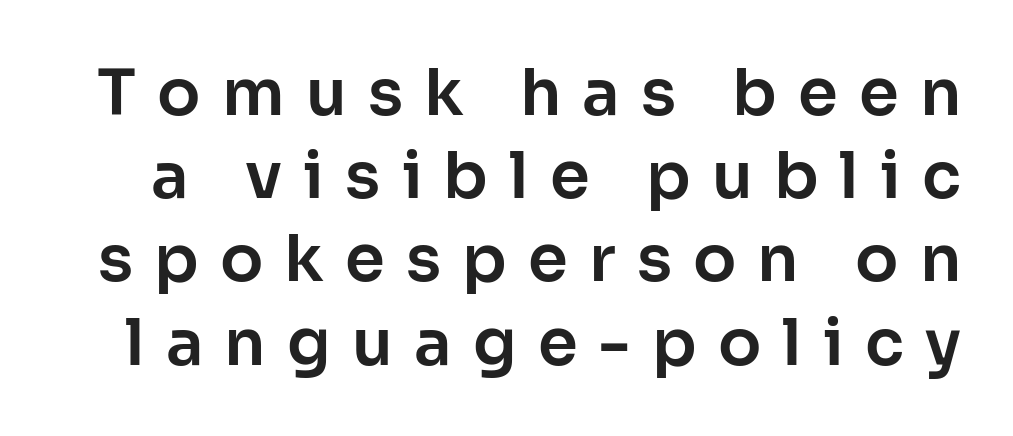
The image shows 64 px sans-serif type, upright; set normal line spacing (1.3x), unusually wide letter spacing (+0.33 em), not underlined; low stroke contrast and a medium x-height.
